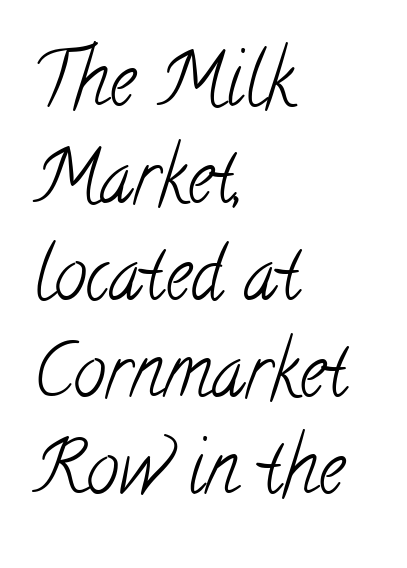
Words appear dense and cohesive because spacing is normal. The gap between lines stays unmarked. The rendering anchors every line to the left-hand side. The vertical gap from one line to the next is medium.
